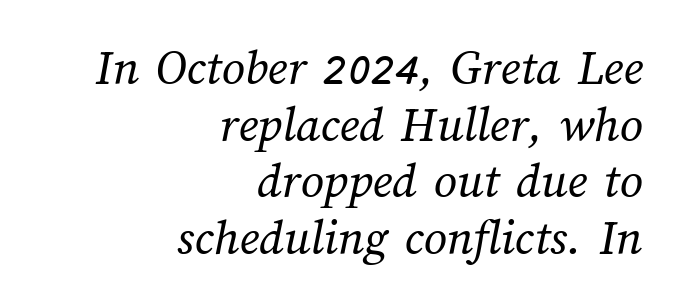
{"bold": "no", "weight": "regular", "width": "normal", "stroke_contrast": "medium", "x_height": "medium", "monospaced": "no", "underline": "no", "align": "right", "line_spacing": "tight", "line_spacing_ratio": 1.11, "letter_spacing": "normal", "letter_spacing_em": 0.0, "glyph_px": 51}
